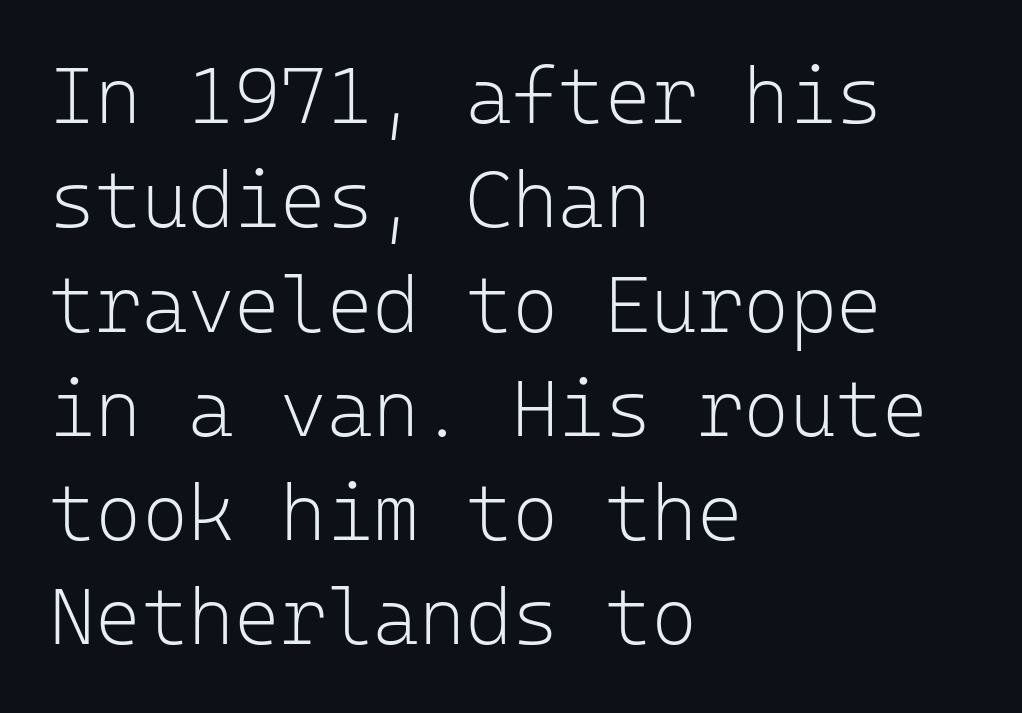
The rendering uses a moderate line-height, typical for paragraphs. All the whitespace from short lines collects on the right. A quiet, ordinary-to-light weight characterises the typeface. A bare baseline throughout the passage. Posture: straight, roman, zero tilt.
